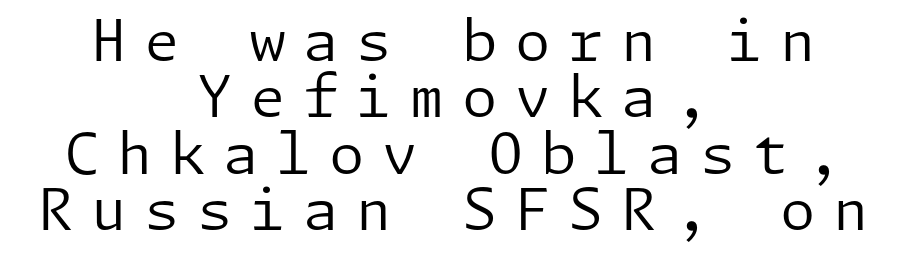
Check under the words: just untouched page. Compared with typical paragraphs, the rows here are closer together. The font is comparable to plain body text, perhaps lighter. Layout note: lines centered. The passage shown is typeset with a sans-serif family.
